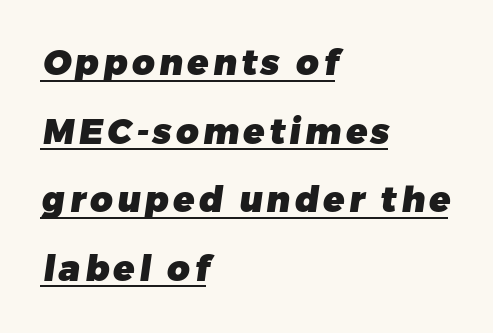
{"serif": "no", "bold": "yes", "weight": "heavy", "width": "normal", "stroke_contrast": "low", "x_height": "medium", "monospaced": "no", "underline": "yes", "align": "left", "line_spacing": "loose", "line_spacing_ratio": 1.96, "glyph_px": 35}
